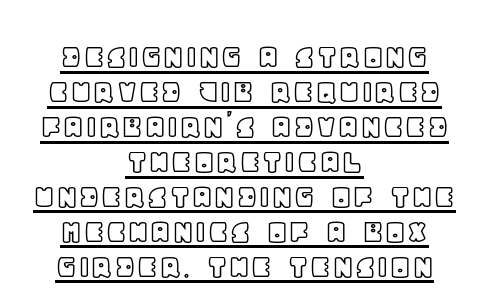
Q: Is the text italic (slanted)? A: No, it is upright.
Q: Is the text underlined? A: Yes.
Q: How is the paragraph aligned? A: Centered.
Q: Is the spacing between letters normal or unusually wide? A: Normal.
Q: Is the spacing between lines tight, normal or loose? A: Tight.
Q: Width (condensed, normal, or wide)? A: Normal.
Q: x-height? A: Large.
Q: Monospaced? A: No.
